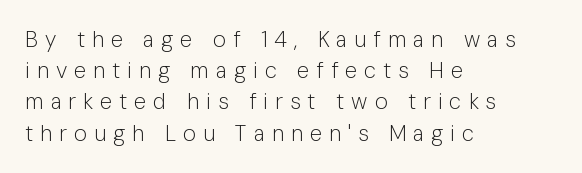
This sample uses expanded letter spacing, leaving extra air between glyphs. The baseline area is clear. The characters are drawn with everyday or finer stroke widths. Leading: standard.
